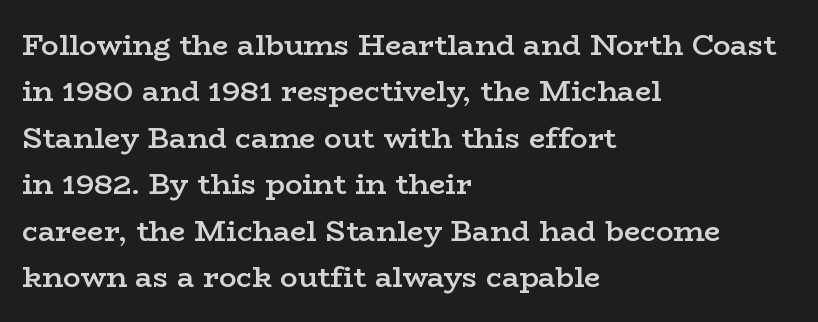
{"serif": "yes", "italic": "no", "bold": "semi", "weight": "semibold", "width": "wide", "stroke_contrast": "low", "x_height": "medium", "monospaced": "no", "underline": "no", "align": "left", "line_spacing": "normal", "line_spacing_ratio": 1.6, "letter_spacing": "normal", "letter_spacing_em": 0.0, "glyph_px": 29}
